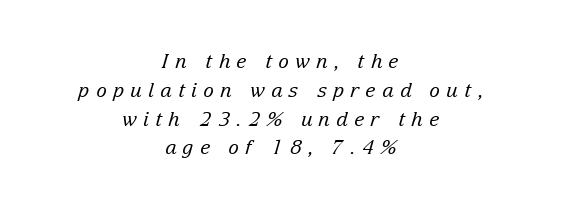
{"italic": "yes", "lean": "right", "slant_degrees": 15, "bold": "no", "underline": "no", "align": "center", "line_spacing": "normal", "line_spacing_ratio": 1.44, "letter_spacing": "wide", "letter_spacing_em": 0.31, "glyph_px": 20}
